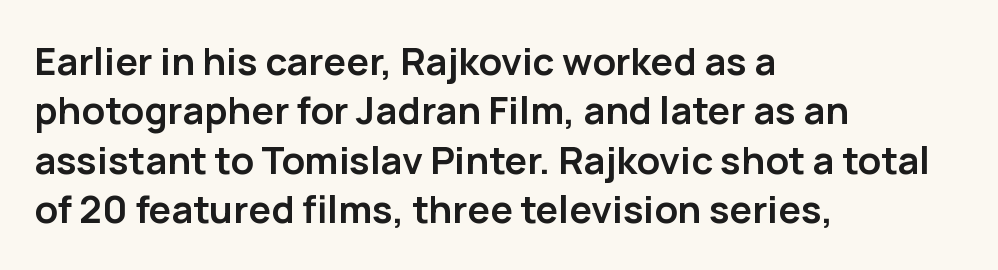
Students, this is bold: see how much ink each stroke carries. Does the copy run flush right? No — it runs flush left. Classification — sans serif. How are the letters spaced? Ordinarily, with no added tracking.
